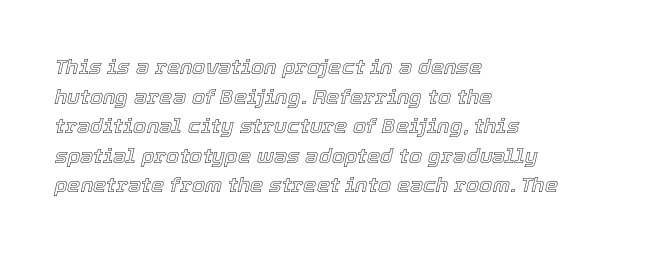
Notice how the stems are inclined rather than vertical — that's the hallmark of italics. These lines sit exactly where default settings would place them. Words float on clear page, feet unadorned. A typesetter would call this zero additional tracking. This rendering uses left alignment, leaving the right contour irregular.
